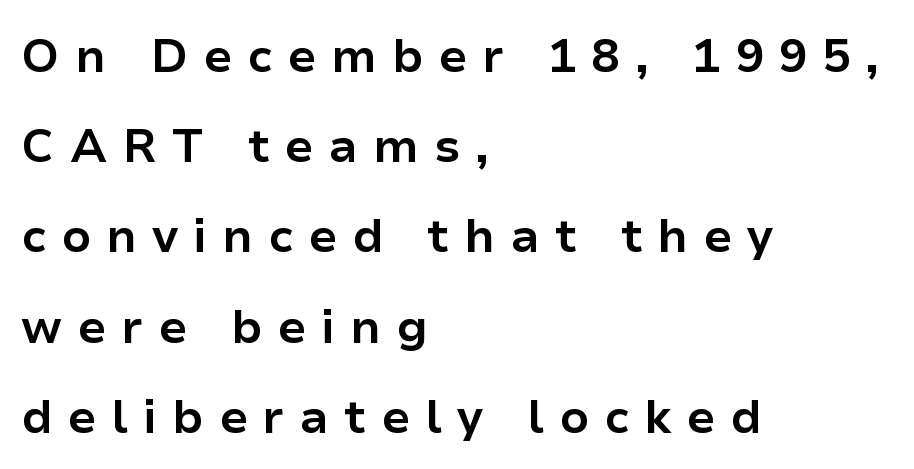
{"serif": "no", "italic": "no", "bold": "yes", "weight": "bold", "width": "normal", "stroke_contrast": "low", "x_height": "medium", "monospaced": "no", "underline": "no", "align": "left", "line_spacing": "loose", "line_spacing_ratio": 1.92, "letter_spacing": "wide", "letter_spacing_em": 0.32, "glyph_px": 47}
